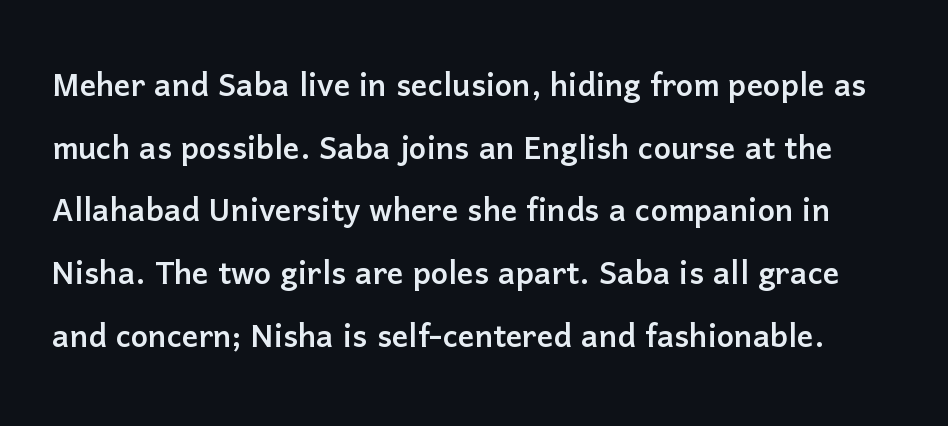
{"serif": "no", "italic": "no", "width": "normal", "stroke_contrast": "low", "x_height": "medium", "monospaced": "no", "underline": "no", "line_spacing": "normal", "line_spacing_ratio": 1.53, "letter_spacing": "normal", "letter_spacing_em": 0.0, "glyph_px": 41}
